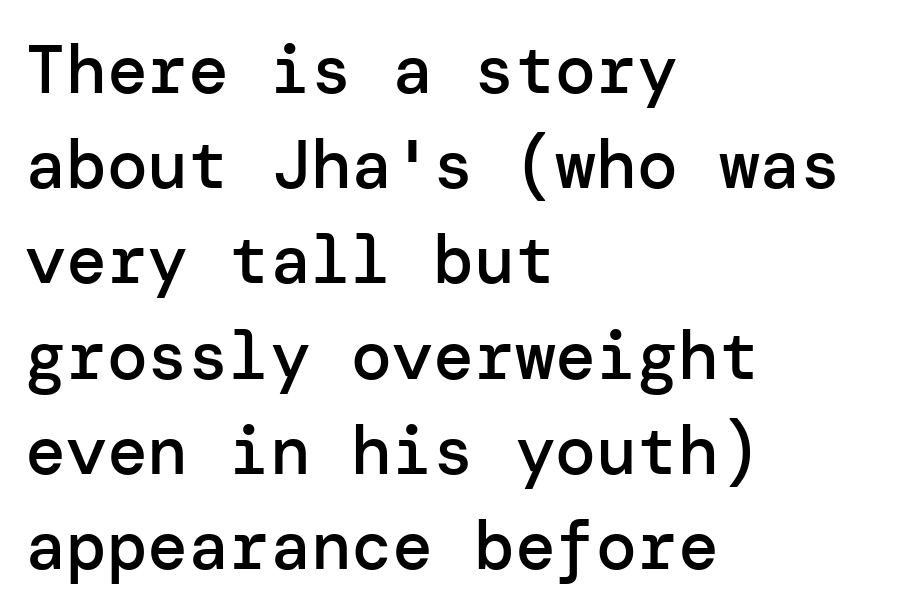
These lines keep a tight, regular rhythm from letter to letter. Note: no serifs on the glyphs. Compared with an ordinary text face, these strokes are moderately heavier — a semibold. Regular leading. The baseline area is clear.
